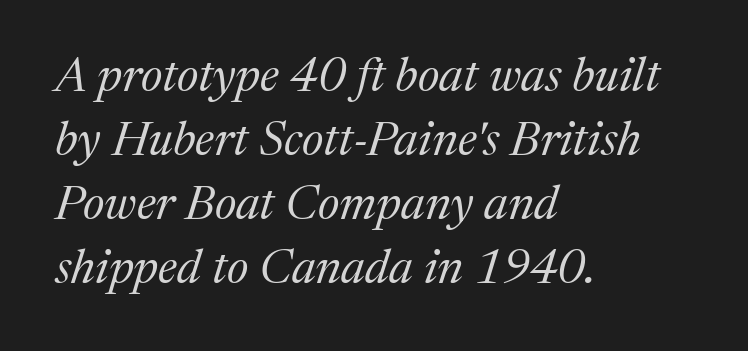
Little horizontal feet cap the strokes, marking this as serif type. Tracking value appears to be zero — textbook default spacing. Designer's note — italics engaged. Vertically, the passage feels balanced, rows spaced as you'd expect. The strip under each line holds only bare page.
